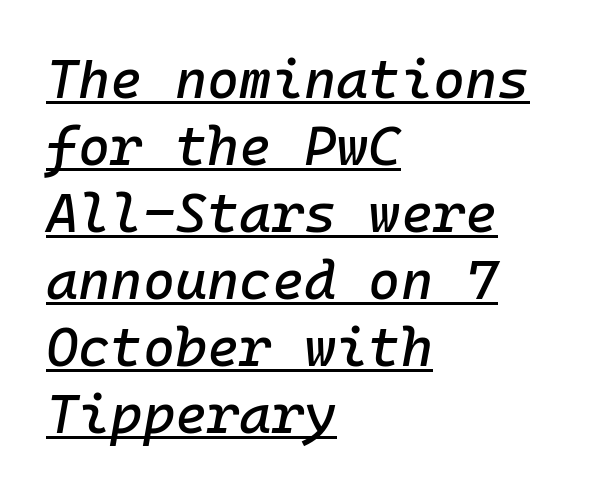
A classic flush-left, rag-right setting is used for this passage. This sample uses an oblique cut, with every glyph tilted off the vertical. This rendering leaves character spacing at its baseline value. Somebody hit Ctrl+U on this one — the words are underlined.
